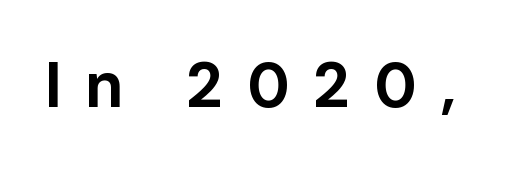
The image shows 63 px bold sans-serif type, upright; set unusually wide letter spacing (+0.37 em), not underlined; low stroke contrast and a medium x-height.
